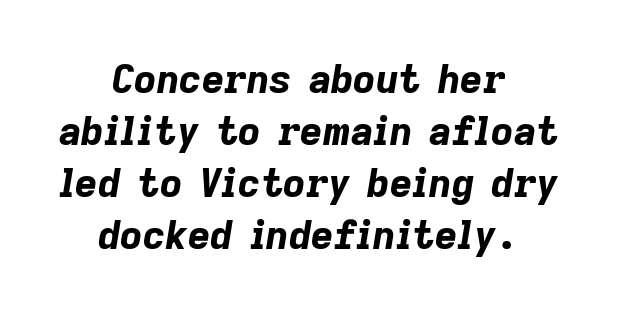
Q: Is the text bold? A: Yes.
Q: Is the text italic (slanted)? A: Yes, it leans right by about 9 degrees.
Q: Is the text underlined? A: No.
Q: How is the paragraph aligned? A: Centered.
Q: Is the spacing between letters normal or unusually wide? A: Normal.
Q: Is the spacing between lines tight, normal or loose? A: Normal.
Q: Width (condensed, normal, or wide)? A: Normal.
Q: Stroke contrast? A: Low.
Q: x-height? A: Medium.
Q: Monospaced? A: No.
